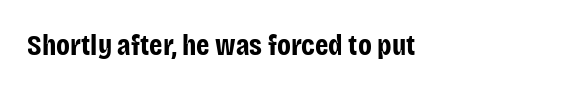
The image shows 30 px bold, condensed sans-serif type, upright; set normal letter spacing, not underlined; low stroke contrast and a large x-height.
